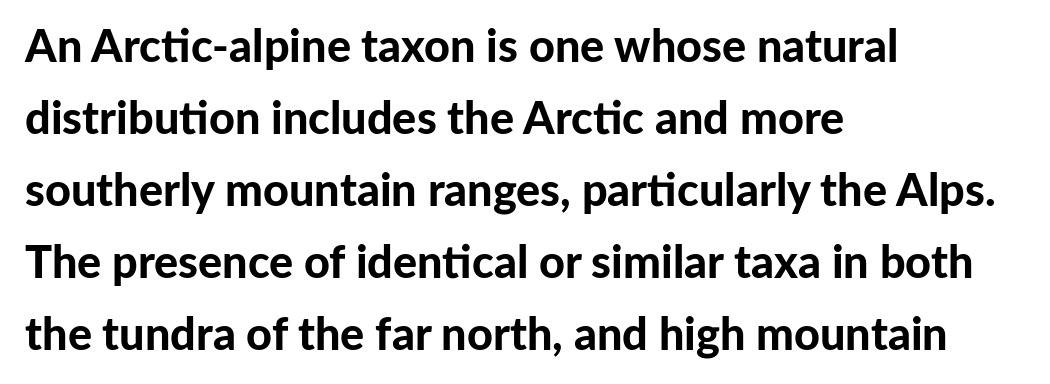
Q: Is the text bold? A: Yes.
Q: Is the text italic (slanted)? A: No, it is upright.
Q: Is the typeface a serif or a sans-serif typeface? A: Sans-serif.
Q: Is the text underlined? A: No.
Q: How is the paragraph aligned? A: Left-aligned.
Q: Is the spacing between letters normal or unusually wide? A: Normal.
Q: Is the spacing between lines tight, normal or loose? A: Normal.
Q: Width (condensed, normal, or wide)? A: Normal.
Q: Stroke contrast? A: Low.
Q: x-height? A: Medium.
Q: Monospaced? A: No.
